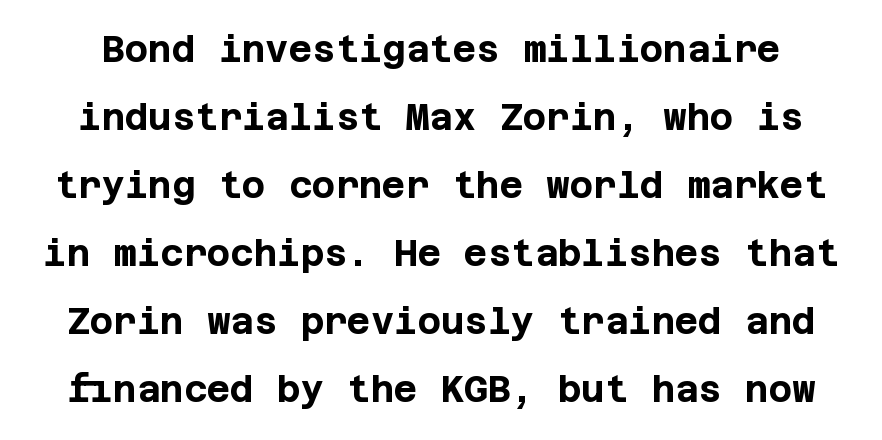
Q: Is the text bold? A: Yes.
Q: Is the text italic (slanted)? A: No, it is upright.
Q: Is the typeface a serif or a sans-serif typeface? A: Sans-serif.
Q: Is the text underlined? A: No.
Q: Is the spacing between letters normal or unusually wide? A: Normal.
Q: Width (condensed, normal, or wide)? A: Normal.
Q: Stroke contrast? A: Low.
Q: x-height? A: Large.
